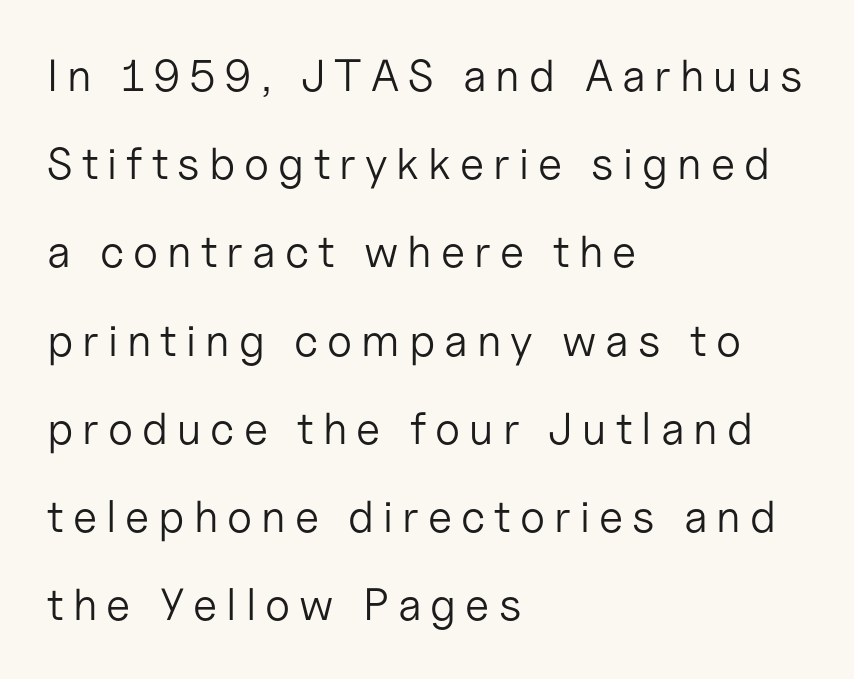
The image shows 45 px light sans-serif type, upright; set left-aligned, loose line spacing (1.96x), unusually wide letter spacing (+0.2 em), not underlined; low stroke contrast and a medium x-height.
